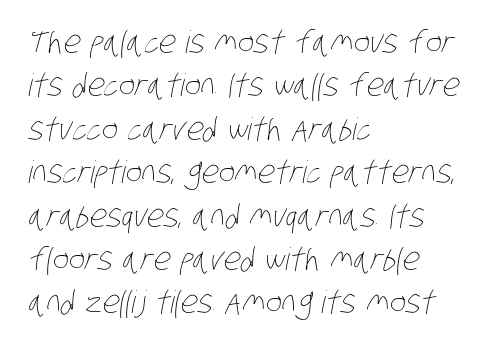
Q: Is the text bold? A: No.
Q: Is the text underlined? A: No.
Q: How is the paragraph aligned? A: Left-aligned.
Q: Is the spacing between letters normal or unusually wide? A: Normal.
Q: Is the spacing between lines tight, normal or loose? A: Normal.
Q: Width (condensed, normal, or wide)? A: Condensed.
Q: Stroke contrast? A: Low.
Q: x-height? A: Large.
Q: Monospaced? A: No.
